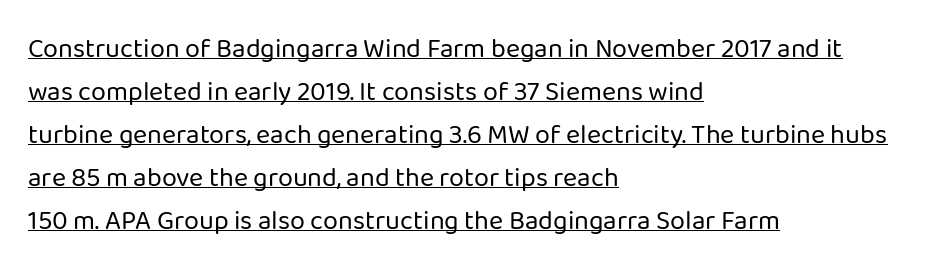
The image shows 27 px text type, upright; set left-aligned, normal line spacing (1.59x), normal letter spacing, underlined.
